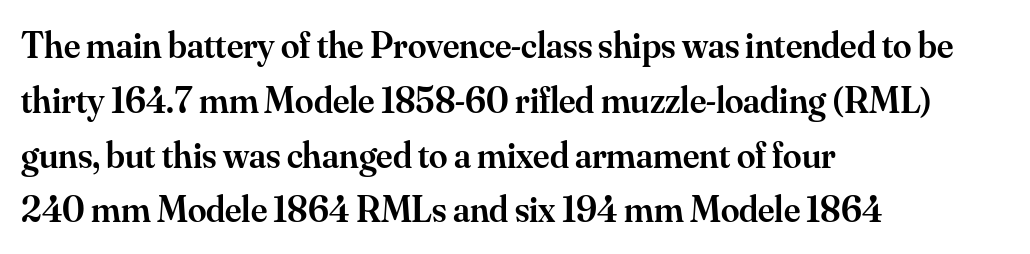
{"serif": "yes", "italic": "no", "bold": "semi", "weight": "semibold", "width": "normal", "stroke_contrast": "medium", "x_height": "small", "monospaced": "no", "underline": "no", "align": "left", "line_spacing": "normal", "line_spacing_ratio": 1.48, "letter_spacing": "normal", "letter_spacing_em": 0.0, "glyph_px": 37}
